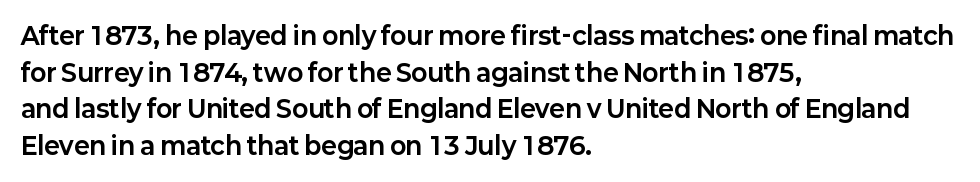
{"italic": "no", "bold": "yes", "underline": "no", "align": "left", "line_spacing": "normal", "line_spacing_ratio": 1.53, "letter_spacing": "normal", "letter_spacing_em": 0.0, "glyph_px": 24}
